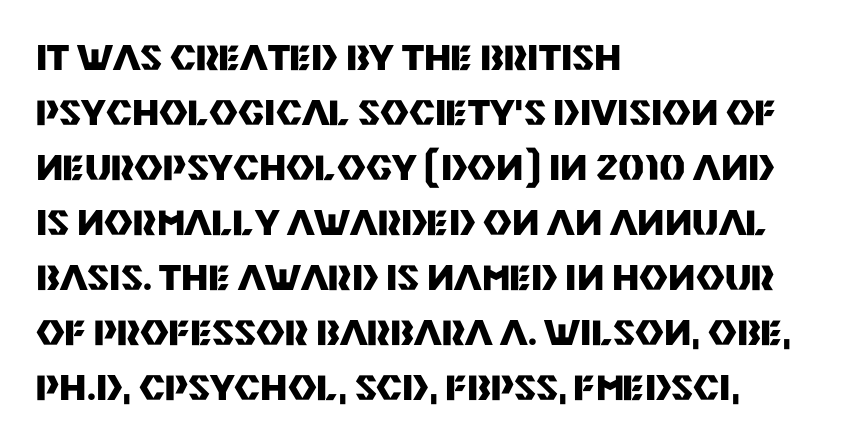
Leading: standard. The words here are not underlined. Observe the ordinary spacing: letters are neighbours, not strangers. Vertical strokes here are truly vertical. Examine the stroke ends and you'll find no serifs. Is the block centered? No — it sits flush against the left margin.
